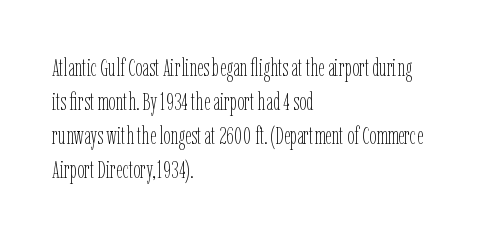
Q: Is the text bold? A: No.
Q: Is the text italic (slanted)? A: No, it is upright.
Q: Is the text underlined? A: No.
Q: How is the paragraph aligned? A: Left-aligned.
Q: Is the spacing between letters normal or unusually wide? A: Normal.
Q: Is the spacing between lines tight, normal or loose? A: Normal.
